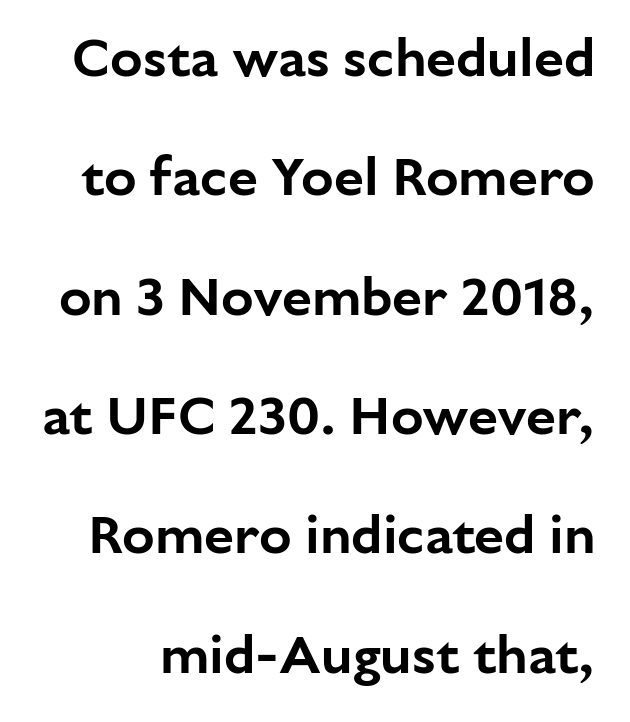
{"serif": "no", "italic": "no", "width": "normal", "stroke_contrast": "low", "x_height": "medium", "monospaced": "no", "underline": "no", "line_spacing": "loose", "line_spacing_ratio": 2.21, "letter_spacing": "normal", "letter_spacing_em": 0.0, "glyph_px": 54}
